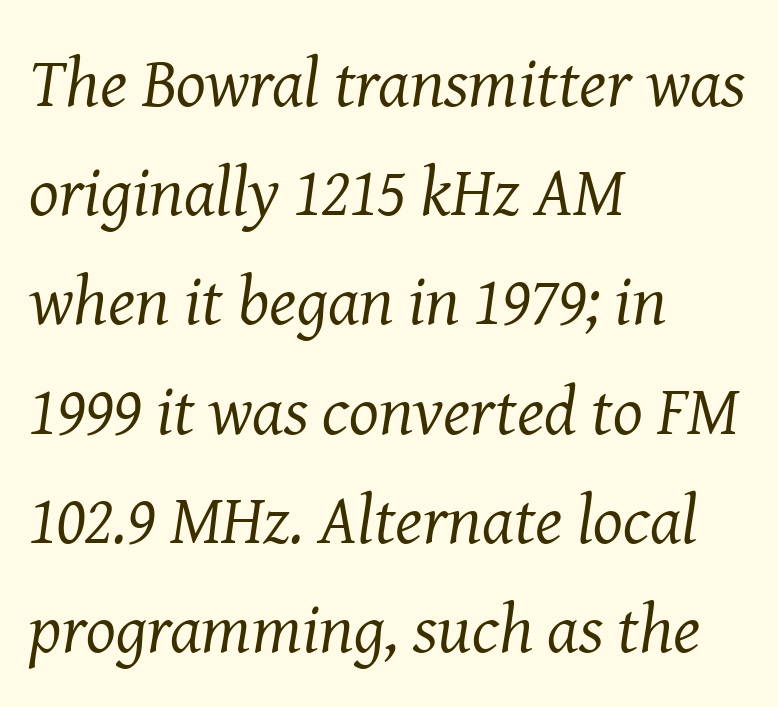
{"serif": "yes", "italic": "yes", "lean": "right", "slant_degrees": 8, "bold": "no", "weight": "regular", "width": "normal", "stroke_contrast": "medium", "x_height": "medium", "monospaced": "no", "underline": "no", "align": "left", "line_spacing": "normal", "line_spacing_ratio": 1.56, "letter_spacing": "normal", "letter_spacing_em": 0.0, "glyph_px": 70}
